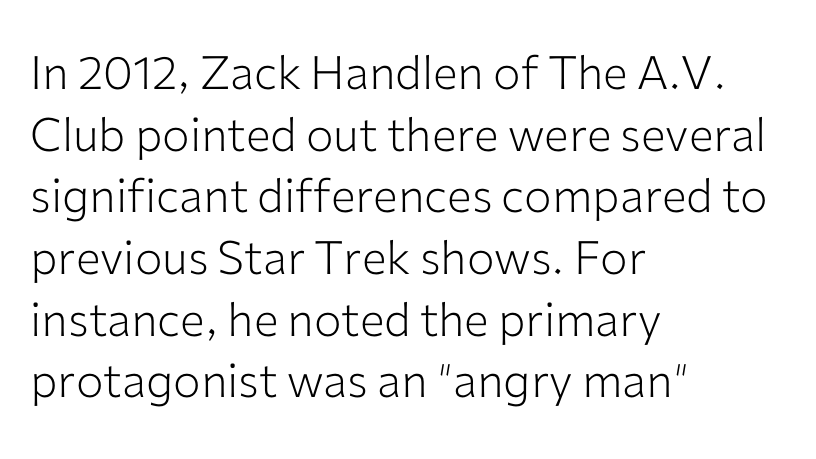
Q: Is the text bold? A: No.
Q: Is the text italic (slanted)? A: No, it is upright.
Q: Is the typeface a serif or a sans-serif typeface? A: Sans-serif.
Q: Is the text underlined? A: No.
Q: How is the paragraph aligned? A: Left-aligned.
Q: Is the spacing between letters normal or unusually wide? A: Normal.
Q: Is the spacing between lines tight, normal or loose? A: Normal.
Q: Width (condensed, normal, or wide)? A: Normal.
Q: Stroke contrast? A: Low.
Q: x-height? A: Medium.
Q: Monospaced? A: No.
